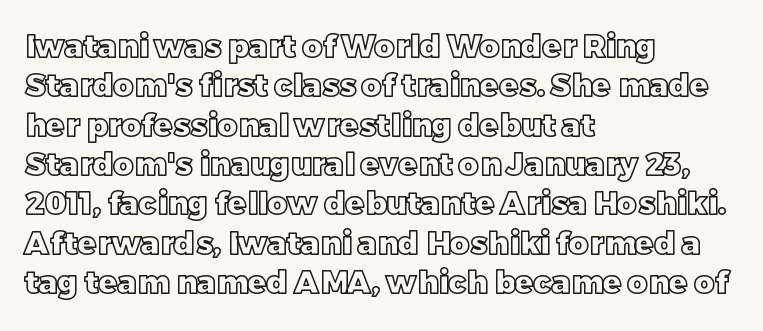
{"italic": "no", "width": "normal", "x_height": "large", "monospaced": "no", "underline": "no", "align": "left", "line_spacing": "normal", "line_spacing_ratio": 1.27, "letter_spacing": "normal", "letter_spacing_em": 0.0, "glyph_px": 31}
